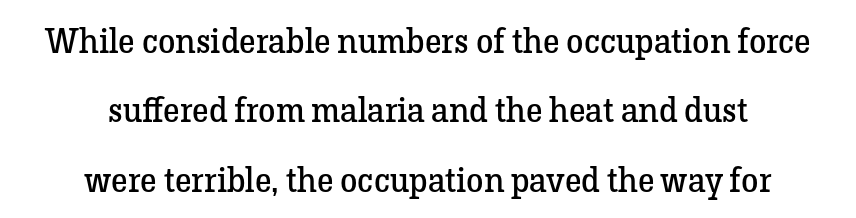
The image shows 35 px regular-weight serif type, upright; set centered, loose line spacing (1.98x), normal letter spacing, not underlined; low stroke contrast and a medium x-height.
